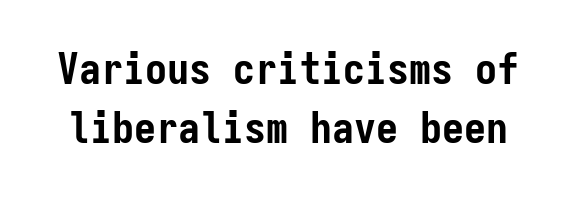
The image shows 44 px semibold, condensed sans-serif type, upright, monospaced; set normal line spacing (1.34x), normal letter spacing, not underlined; low stroke contrast and a medium x-height.
